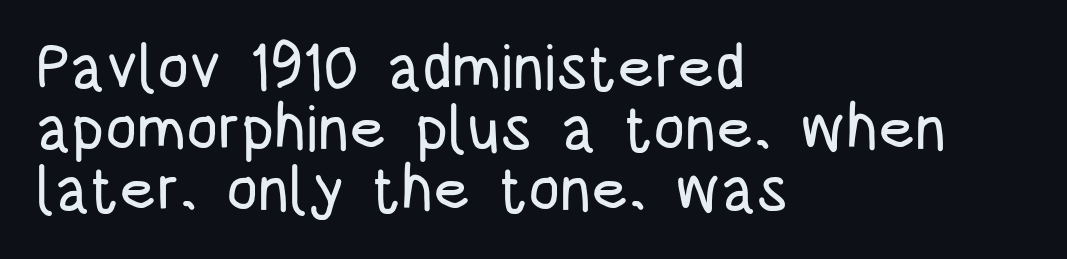
Q: Is the text italic (slanted)? A: No, it is upright.
Q: Is the typeface a serif or a sans-serif typeface? A: Sans-serif.
Q: Is the text underlined? A: No.
Q: How is the paragraph aligned? A: Left-aligned.
Q: Is the spacing between letters normal or unusually wide? A: Normal.
Q: Is the spacing between lines tight, normal or loose? A: Tight.
Q: Width (condensed, normal, or wide)? A: Condensed.
Q: Stroke contrast? A: Low.
Q: x-height? A: Large.
Q: Monospaced? A: No.
